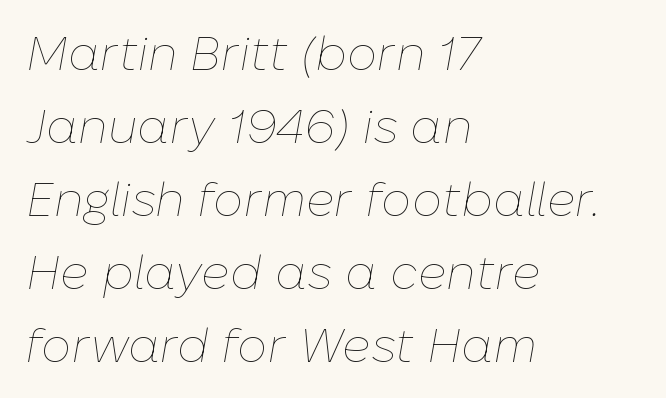
The image shows 48 px thin type, italic (leaning right); set left-aligned, normal line spacing (1.52x), normal letter spacing, not underlined; low stroke contrast and a medium x-height.
